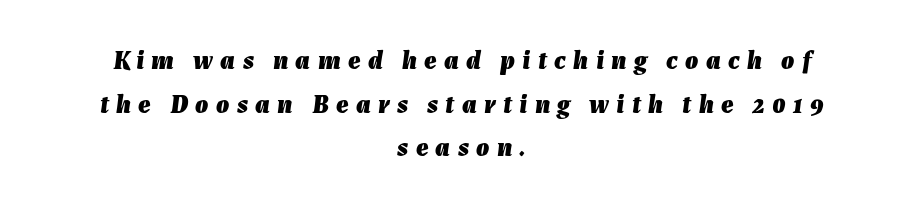
Bold? Absolutely — the strokes are thick and heavy. The string is rendered with underlining switched off. Caption: expanded tracking, letters set apart. These lines sit exactly where default settings would place them. There's an unmistakable incline to the writing here.
